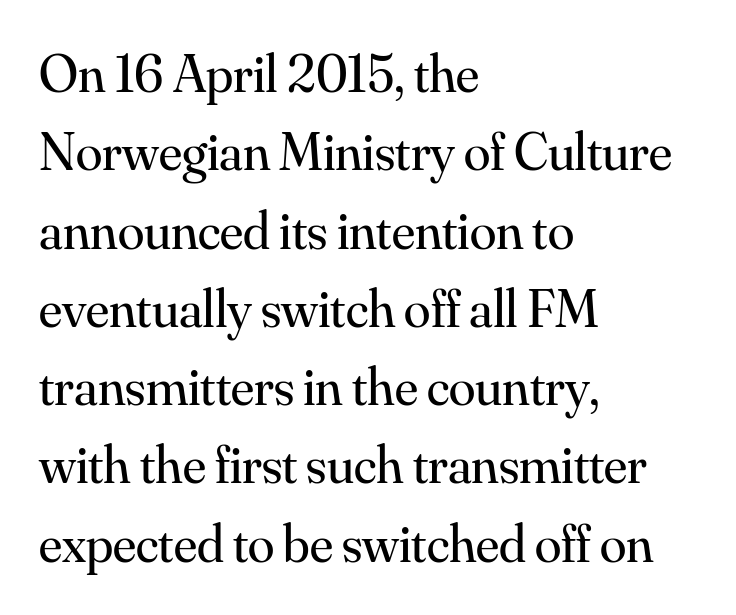
The image shows 54 px regular-weight serif type, upright; set left-aligned, normal line spacing (1.45x), normal letter spacing, not underlined; medium stroke contrast and a small x-height.
